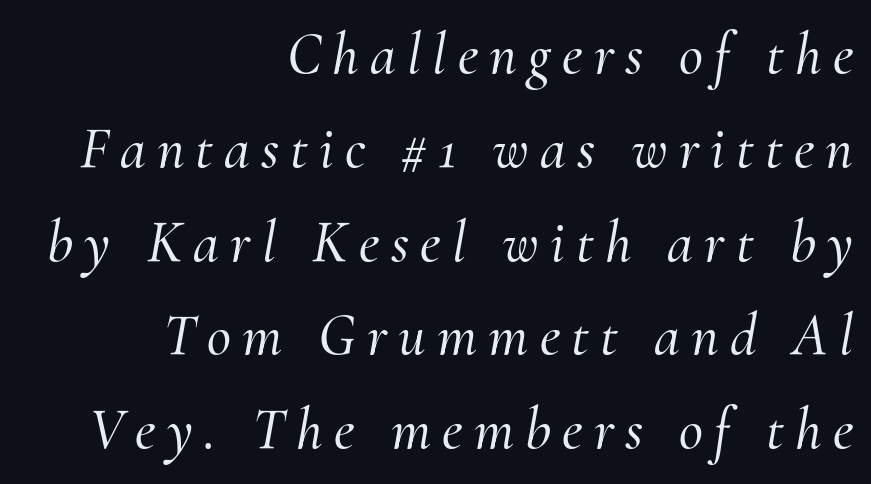
You can tell it's italic because the verticals aren't actually vertical. Compared with typical paragraphs, the rows here are spaced about the same. The letters carry serifs — small finishing strokes at the ends of their stems. Casual observation: everything's shoved over to the right. Do the characters align in a grid? No, the font is proportional. Quick note: underline off.
